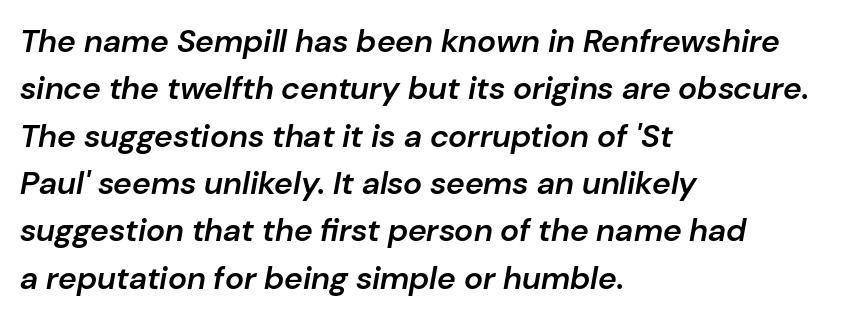
Normally led — the rows are evenly, conventionally spaced. Looks like regular typesetting: each glyph gets only the width it needs. The face used here is a semibold: visibly heavier than regular, lighter than bold. Italic? Definitely — the glyphs are oblique. This sample uses plain, unmodified letter spacing. Underline: absent.
